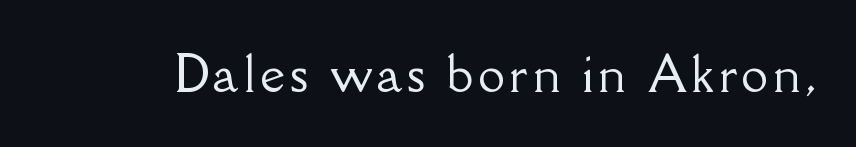
Is this a fixed-width face? No — the glyphs have proportional, varying widths. You can tell it's not italic because the verticals are truly vertical. Type style note: has serifs. Quick note: underline off.
